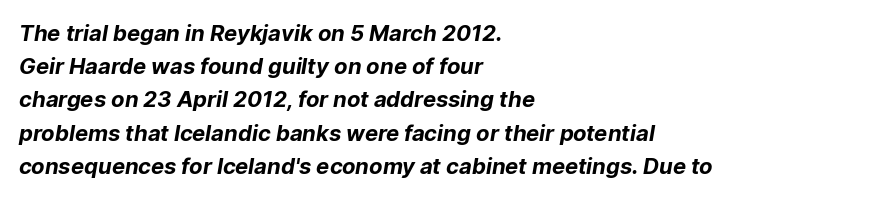
The image shows 22 px bold type; set left-aligned, normal line spacing (1.51x), normal letter spacing, not underlined.
